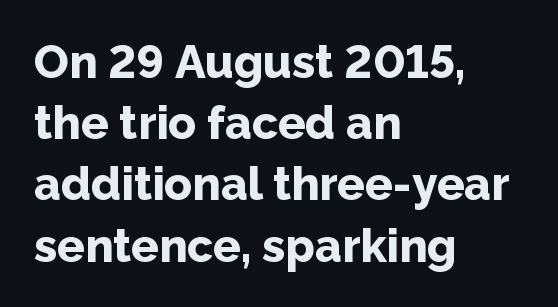
Examine the stroke ends and you'll find no serifs. Designer's note — italics off, roman on. Each row of text sits above clean, open space. The rendering uses a moderate line-height, typical for paragraphs. Is this a fixed-width face? No — the glyphs have proportional, varying widths.
